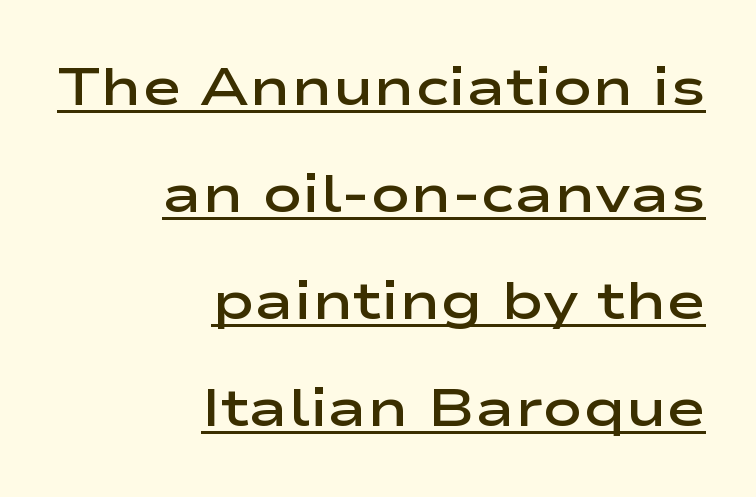
Quick note: interline space is abundant. This is underlined copy, the kind a proofreader might mark for attention. Set as a demibold, roughly 600 on the weight scale. Typographically, this falls in the sans-serif category. It's the straight-up-and-down kind of type. Honestly, the letter spacing is just normal — you wouldn't notice it.
